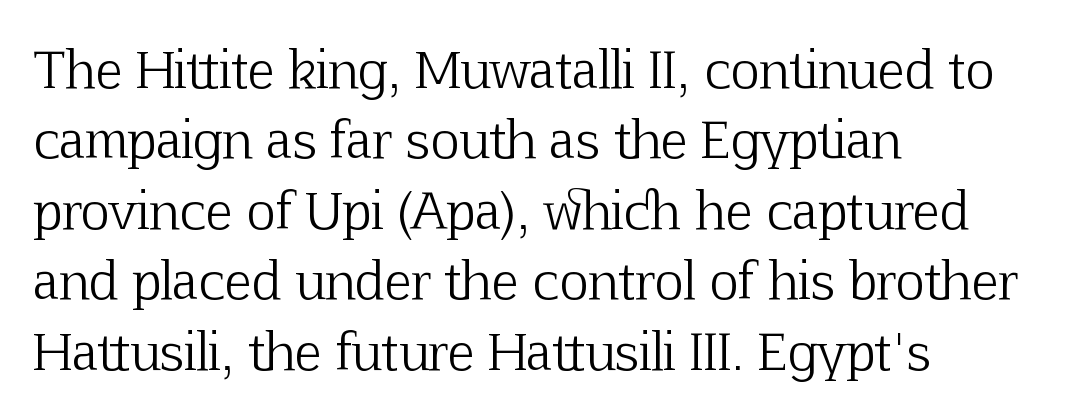
Baseline-to-baseline distance is the conventional proportion of letter height. Teacher's note: observe the even left margin — that is flush-left alignment. Font category for this specimen: serif. Underline: absent. The letters advance in unequal steps, a hallmark of proportional type.
